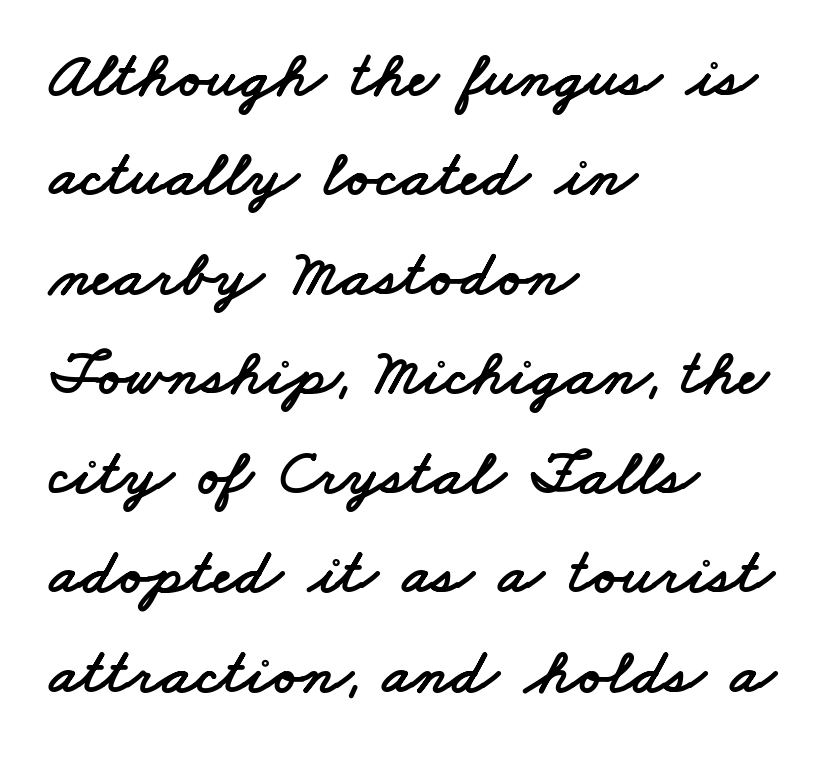
The image shows 65 px wide sans-serif type; set left-aligned, normal line spacing (1.53x), normal letter spacing, not underlined; low stroke contrast and a small x-height.
